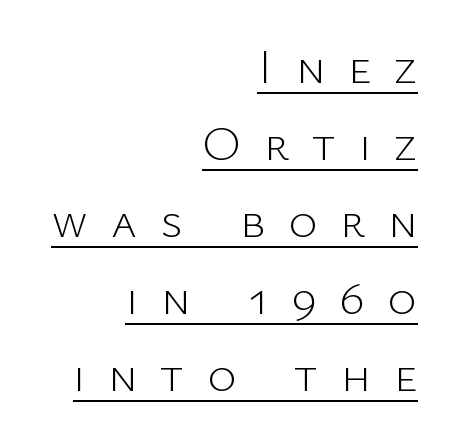
Inter-character spacing is expanded well beyond the font's built-in metrics. The vertical gap from one line to the next is medium. These glyphs show unthickened strokes, regular width or finer. I'd call this a sans setting — the letters go barefoot. You can see a thin bar hugging the bottom of the glyphs. A flush-right, rag-left setting is used for this passage.
